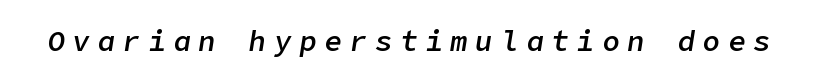
Bold? Not quite — semibold, heavier than regular but stopping short. Is the type slanted? Yes — the strokes lean at a clear angle. Display-style spreading of the glyphs; the letterfit is very open. Has an underline been added? It has not.
